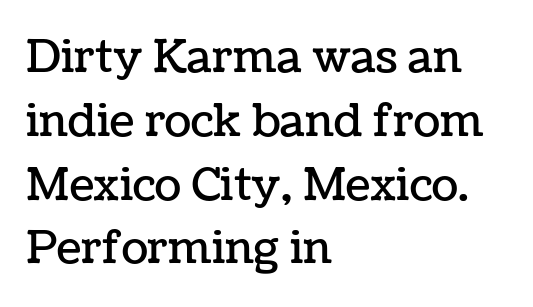
Q: Is the text italic (slanted)? A: No, it is upright.
Q: Is the text underlined? A: No.
Q: How is the paragraph aligned? A: Left-aligned.
Q: Is the spacing between letters normal or unusually wide? A: Normal.
Q: Is the spacing between lines tight, normal or loose? A: Normal.
Q: Width (condensed, normal, or wide)? A: Normal.
Q: Stroke contrast? A: Low.
Q: x-height? A: Medium.
Q: Monospaced? A: No.
